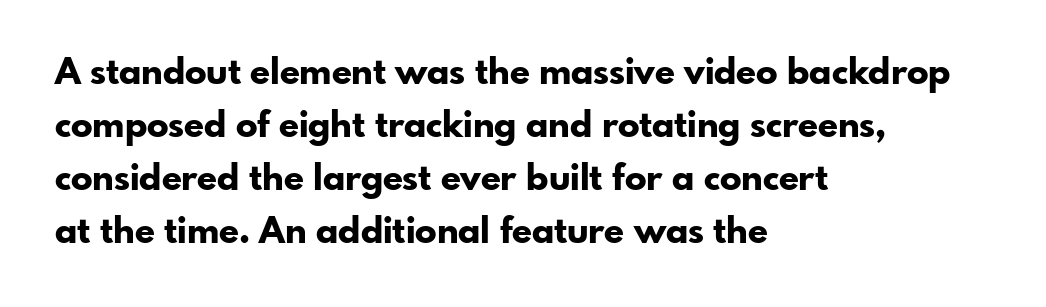
Q: Is the text bold? A: Yes.
Q: Is the text italic (slanted)? A: No, it is upright.
Q: Is the typeface a serif or a sans-serif typeface? A: Sans-serif.
Q: Is the text underlined? A: No.
Q: How is the paragraph aligned? A: Left-aligned.
Q: Is the spacing between letters normal or unusually wide? A: Normal.
Q: Is the spacing between lines tight, normal or loose? A: Normal.
Q: Width (condensed, normal, or wide)? A: Normal.
Q: Stroke contrast? A: Low.
Q: x-height? A: Small.
Q: Monospaced? A: No.
